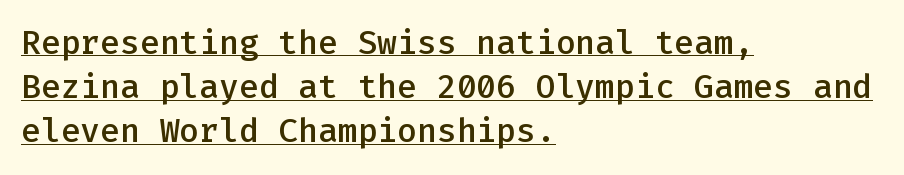
{"serif": "no", "italic": "no", "bold": "semi", "weight": "semibold", "width": "normal", "stroke_contrast": "low", "x_height": "medium", "monospaced": "yes", "underline": "yes", "align": "left", "line_spacing": "normal", "line_spacing_ratio": 1.34, "letter_spacing": "normal", "letter_spacing_em": 0.0, "glyph_px": 33}
